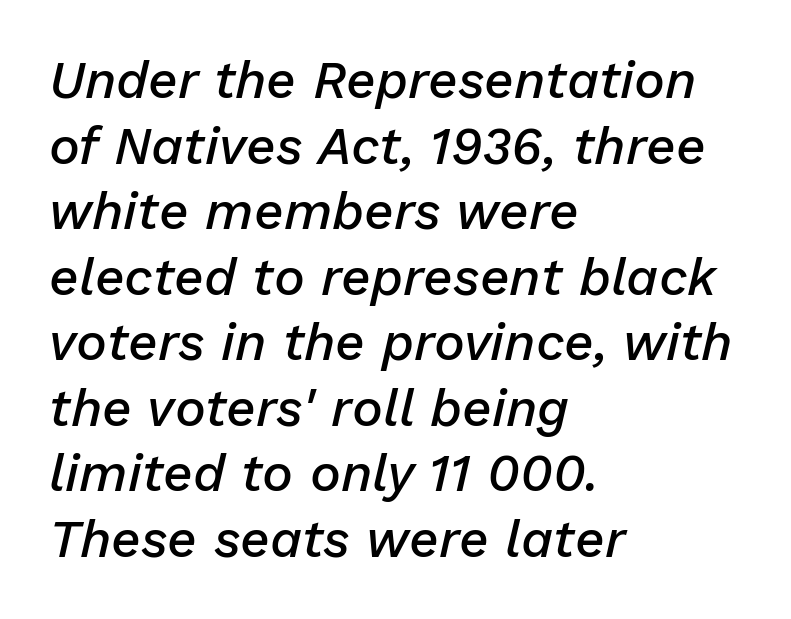
{"italic": "yes", "lean": "right", "slant_degrees": 13, "bold": "semi", "weight": "semibold", "width": "normal", "stroke_contrast": "low", "x_height": "medium", "monospaced": "no", "underline": "no", "align": "left", "line_spacing": "normal", "line_spacing_ratio": 1.26, "letter_spacing": "normal", "letter_spacing_em": 0.0, "glyph_px": 52}
